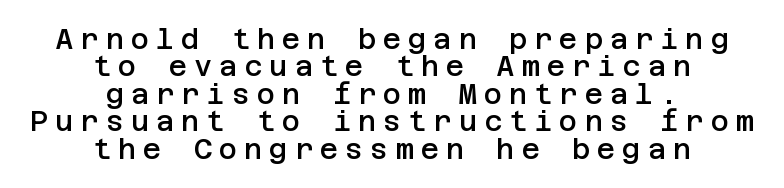
{"serif": "no", "italic": "no", "bold": "semi", "weight": "semibold", "width": "normal", "stroke_contrast": "low", "x_height": "large", "underline": "no", "align": "center", "line_spacing": "tight", "line_spacing_ratio": 0.98, "letter_spacing": "wide", "letter_spacing_em": 0.25, "glyph_px": 28}
